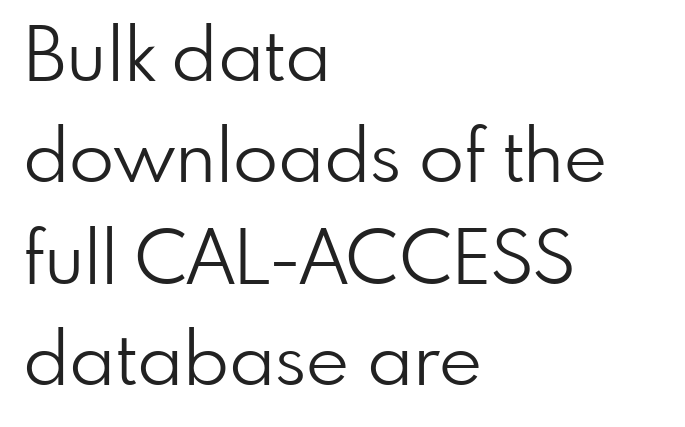
Rule under the text: the space is simply empty. Spacing verdict: proportional, widths tailored to each character. Classification — sans serif. Italic? Not at all — the glyphs are vertical. Casual observation: everything's shoved over to the left.
